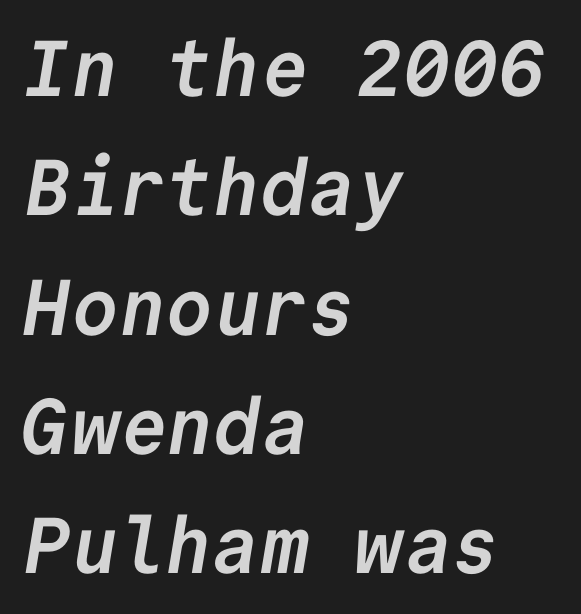
Q: Is the text bold? A: Yes.
Q: Is the typeface a serif or a sans-serif typeface? A: Sans-serif.
Q: Is the text underlined? A: No.
Q: How is the paragraph aligned? A: Left-aligned.
Q: Is the spacing between letters normal or unusually wide? A: Normal.
Q: Is the spacing between lines tight, normal or loose? A: Normal.
Q: Width (condensed, normal, or wide)? A: Normal.
Q: Stroke contrast? A: Low.
Q: x-height? A: Medium.
Q: Monospaced? A: Yes.
